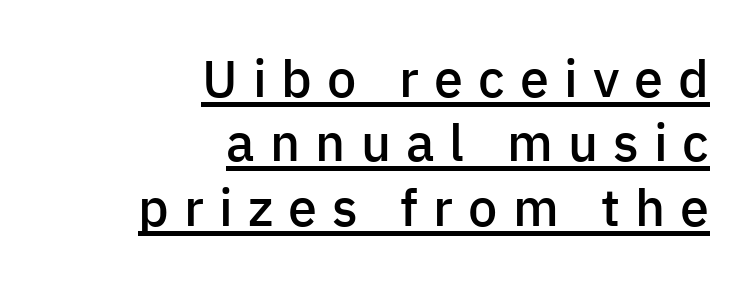
{"serif": "no", "italic": "no", "bold": "semi", "weight": "semibold", "width": "normal", "stroke_contrast": "low", "x_height": "medium", "monospaced": "no", "underline": "yes", "align": "right", "line_spacing_ratio": 1.24, "letter_spacing": "wide", "letter_spacing_em": 0.29, "glyph_px": 52}
